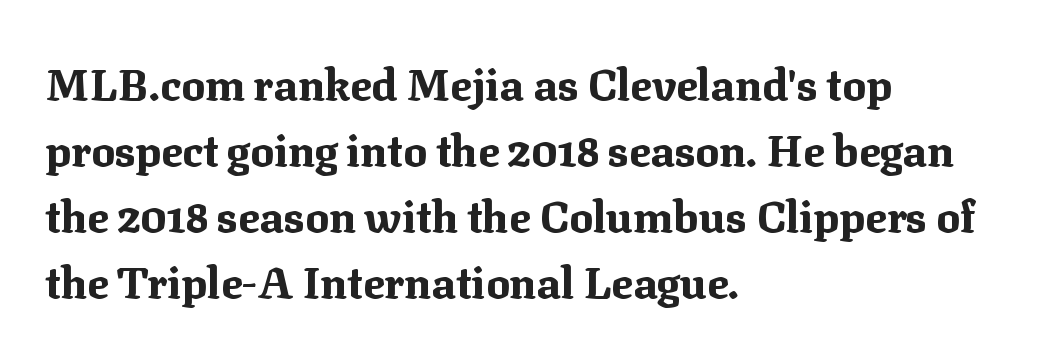
Q: Is the text bold? A: Yes.
Q: Is the text italic (slanted)? A: No, it is upright.
Q: Is the typeface a serif or a sans-serif typeface? A: Serif.
Q: Is the text underlined? A: No.
Q: How is the paragraph aligned? A: Left-aligned.
Q: Is the spacing between letters normal or unusually wide? A: Normal.
Q: Is the spacing between lines tight, normal or loose? A: Normal.
Q: Width (condensed, normal, or wide)? A: Normal.
Q: Stroke contrast? A: Medium.
Q: x-height? A: Medium.
Q: Monospaced? A: No.
